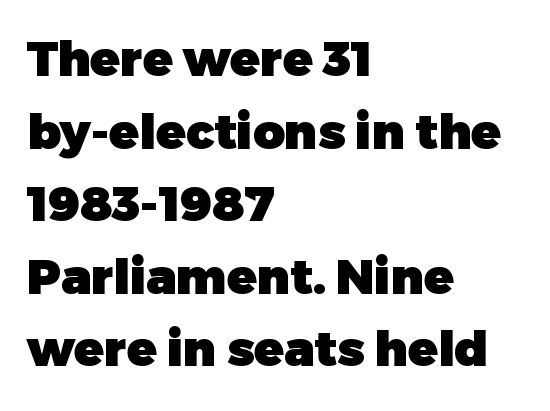
Q: Is the text bold? A: Yes.
Q: Is the text italic (slanted)? A: No, it is upright.
Q: Is the typeface a serif or a sans-serif typeface? A: Sans-serif.
Q: Is the text underlined? A: No.
Q: How is the paragraph aligned? A: Left-aligned.
Q: Is the spacing between letters normal or unusually wide? A: Normal.
Q: Is the spacing between lines tight, normal or loose? A: Normal.
Q: Width (condensed, normal, or wide)? A: Normal.
Q: Stroke contrast? A: Low.
Q: x-height? A: Medium.
Q: Monospaced? A: No.
